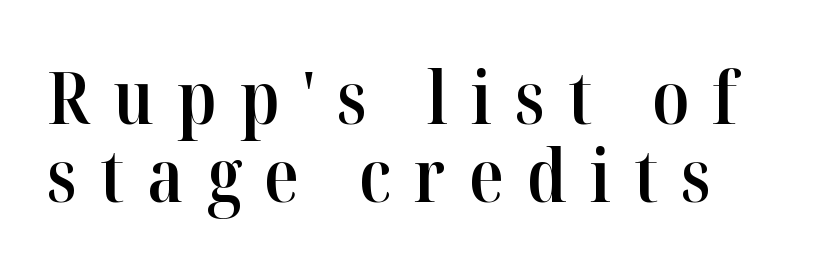
{"serif": "yes", "italic": "no", "bold": "semi", "weight": "semibold", "width": "normal", "stroke_contrast": "high", "x_height": "medium", "monospaced": "no", "underline": "no", "align": "left", "line_spacing": "tight", "line_spacing_ratio": 1.09, "letter_spacing": "wide", "letter_spacing_em": 0.32, "glyph_px": 72}
